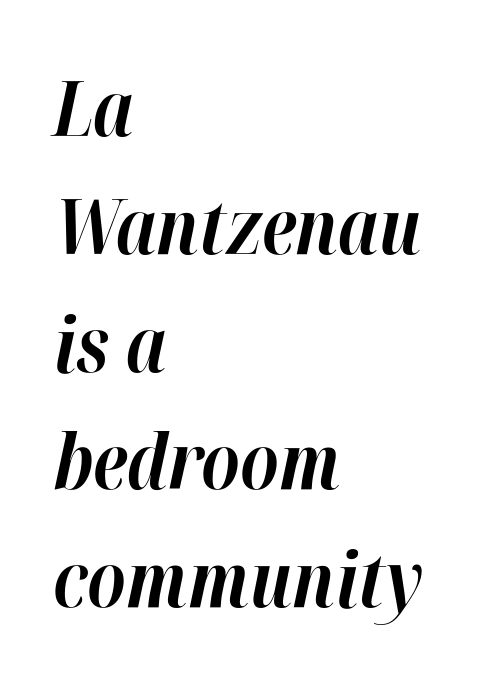
Q: Is the text bold? A: Yes.
Q: Is the text italic (slanted)? A: Yes, it leans right by about 12 degrees.
Q: Is the text underlined? A: No.
Q: How is the paragraph aligned? A: Left-aligned.
Q: Is the spacing between letters normal or unusually wide? A: Normal.
Q: Is the spacing between lines tight, normal or loose? A: Normal.
Q: Width (condensed, normal, or wide)? A: Normal.
Q: Stroke contrast? A: High.
Q: x-height? A: Medium.
Q: Monospaced? A: No.
